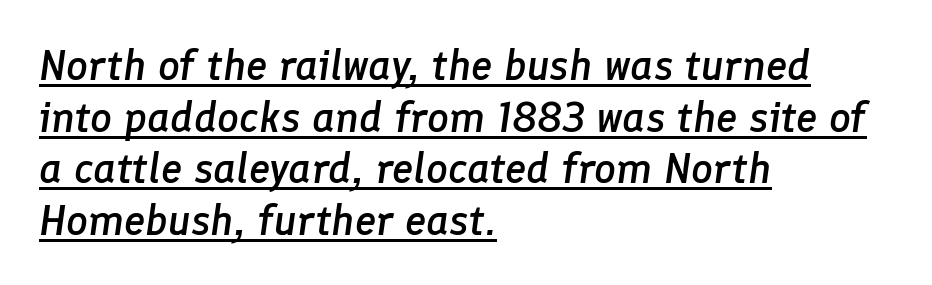
Q: Is the text bold? A: Semi-bold.
Q: Is the text italic (slanted)? A: Yes, it leans right by about 8 degrees.
Q: Is the text underlined? A: Yes.
Q: How is the paragraph aligned? A: Left-aligned.
Q: Is the spacing between letters normal or unusually wide? A: Normal.
Q: Width (condensed, normal, or wide)? A: Normal.
Q: Stroke contrast? A: Low.
Q: x-height? A: Medium.
Q: Monospaced? A: No.
